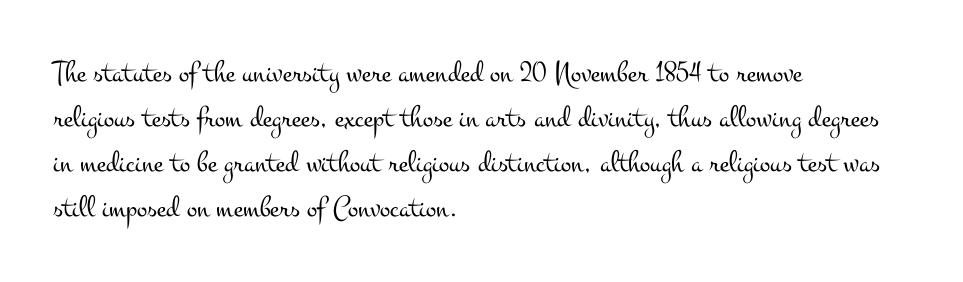
{"bold": "no", "weight": "light", "width": "wide", "stroke_contrast": "medium", "x_height": "small", "monospaced": "no", "underline": "no", "align": "left", "line_spacing": "normal", "line_spacing_ratio": 1.45, "letter_spacing": "normal", "letter_spacing_em": 0.0, "glyph_px": 31}
